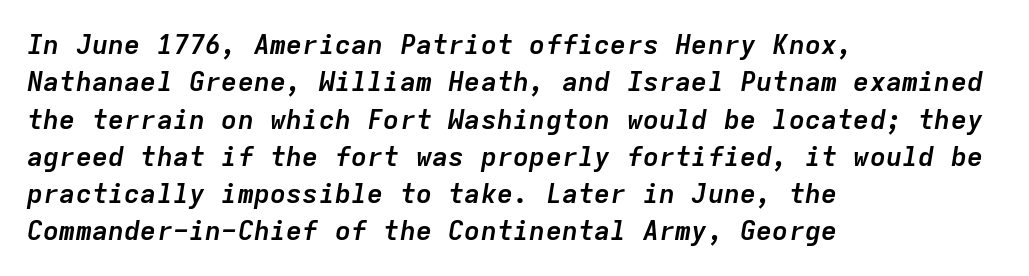
Q: Is the text bold? A: Yes.
Q: Is the text italic (slanted)? A: Yes, it leans right by about 9 degrees.
Q: Is the text underlined? A: No.
Q: How is the paragraph aligned? A: Left-aligned.
Q: Is the spacing between letters normal or unusually wide? A: Normal.
Q: Is the spacing between lines tight, normal or loose? A: Normal.
